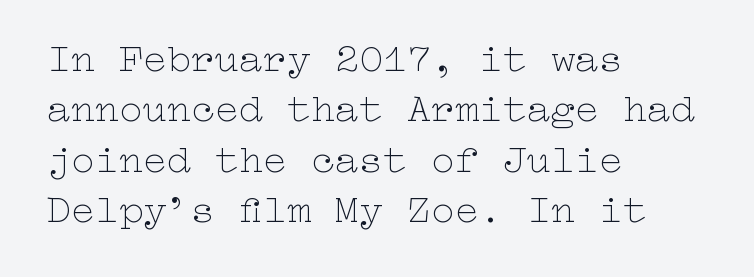
The image shows 40 px thin, wide type, upright; set left-aligned, normal line spacing (1.26x), normal letter spacing, not underlined; low stroke contrast and a medium x-height.
